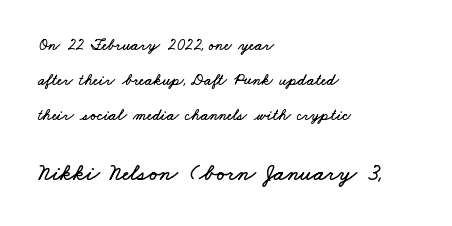
No extra tracking has been applied to these lines. Notice the wide empty band between every row — that's loose leading. The second block has been scaled up relative to the first. If you drew a ruler down the left edge, every line would touch it. Each row of text sits above clean, open space.
